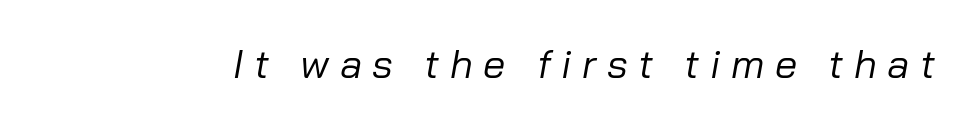
{"italic": "yes", "lean": "right", "slant_degrees": 10, "bold": "no", "weight": "regular", "width": "normal", "stroke_contrast": "low", "x_height": "medium", "monospaced": "no", "underline": "no", "letter_spacing": "wide", "letter_spacing_em": 0.26, "glyph_px": 40}
